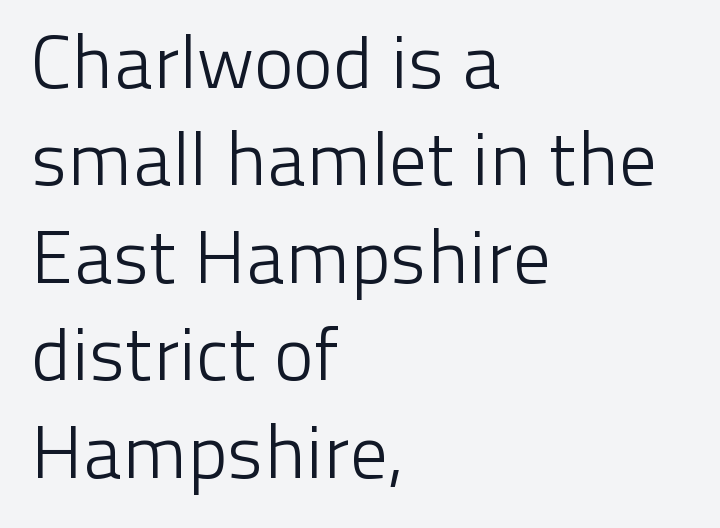
The image shows 75 px light sans-serif type, upright; set left-aligned, normal line spacing (1.3x), normal letter spacing, not underlined; low stroke contrast and a medium x-height.
